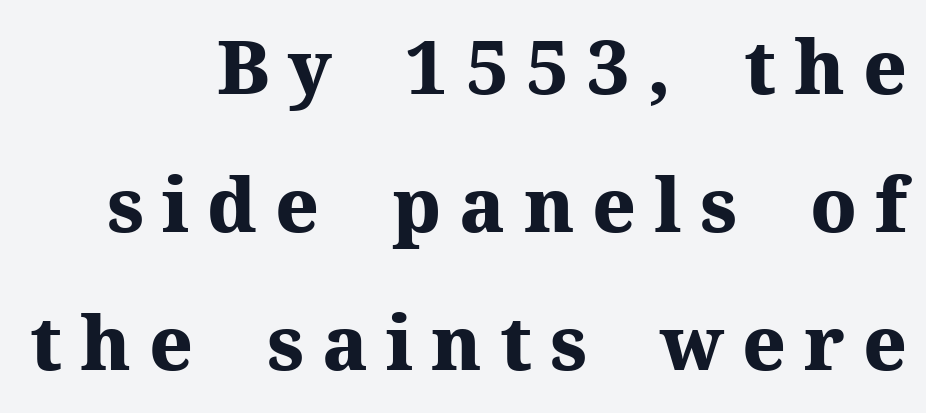
The image shows 75 px heavy serif type, upright; set right-aligned, line spacing 1.84x, unusually wide letter spacing (+0.24 em), not underlined; medium stroke contrast and a medium x-height.
